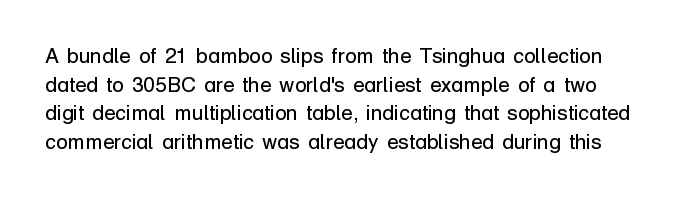
The image shows 21 px text type, upright; set normal line spacing (1.36x), normal letter spacing, not underlined.
